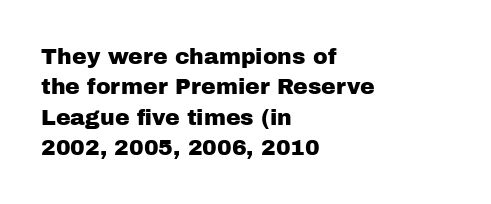
Descenders are the only things crossing below the line. The paragraph has a hard left edge and a soft right edge. Nothing unusual about the tracking: characters are spaced as the font intends. Vertically, the passage feels balanced, rows spaced as you'd expect. If you drew a line through each stem, it would be perfectly vertical.
